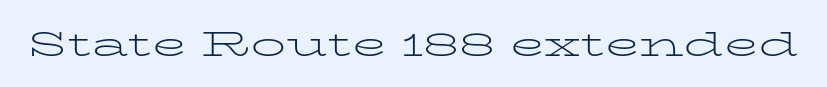
The image shows 35 px light, wide serif type, upright; set normal letter spacing, not underlined; low stroke contrast and a medium x-height.
